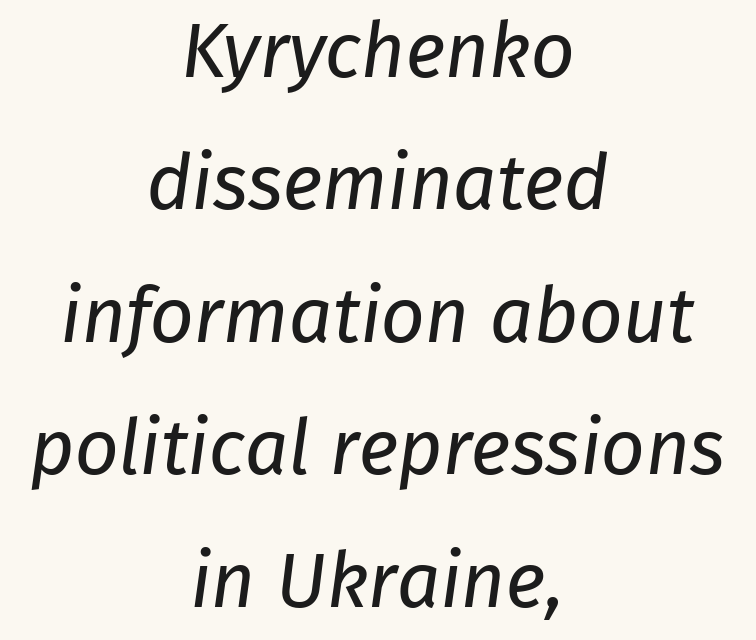
The image shows 77 px regular-weight sans-serif type; set centered, line spacing 1.72x, normal letter spacing, not underlined; low stroke contrast and a medium x-height.
